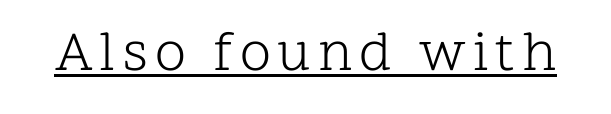
The lettering holds an erect, upright posture throughout. Character widths vary here, with narrow letters taking less room than wide ones. Is the type heavy? It reads as light-to-regular instead. In terms of letterform style, serifs are clearly present. Glance below the letters and you will spot a drawn line.
